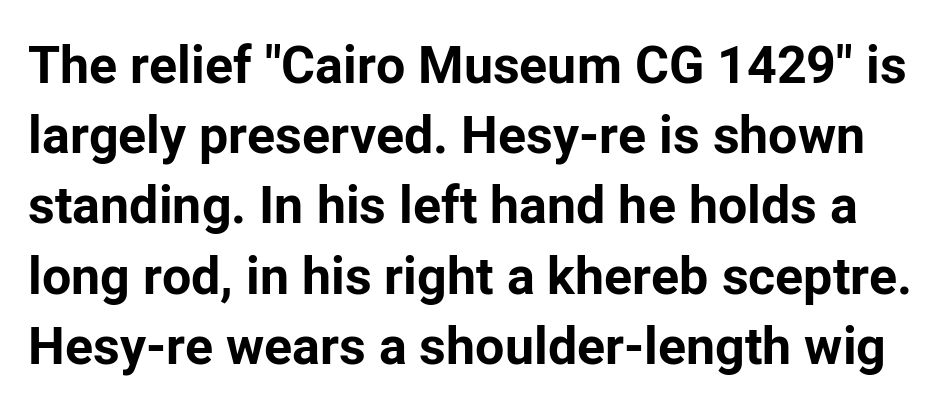
Q: Is the text bold? A: Yes.
Q: Is the text italic (slanted)? A: No, it is upright.
Q: Is the typeface a serif or a sans-serif typeface? A: Sans-serif.
Q: Is the text underlined? A: No.
Q: Is the spacing between letters normal or unusually wide? A: Normal.
Q: Is the spacing between lines tight, normal or loose? A: Normal.
Q: Width (condensed, normal, or wide)? A: Normal.
Q: Stroke contrast? A: Low.
Q: x-height? A: Medium.
Q: Monospaced? A: No.
